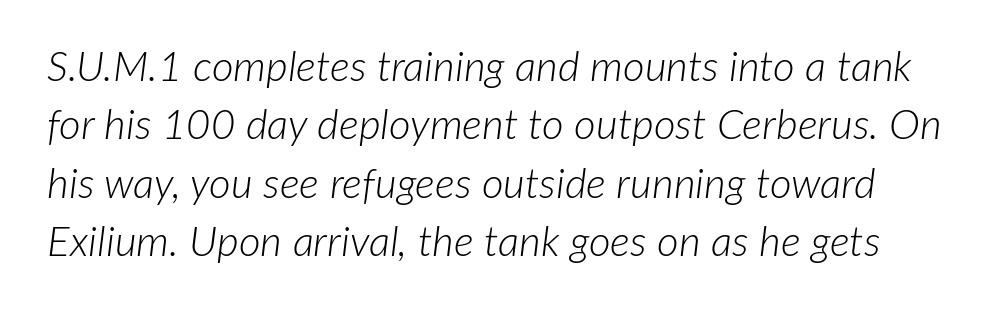
The image shows 42 px light type, italic (leaning right); set normal line spacing (1.39x), normal letter spacing, not underlined; low stroke contrast and a medium x-height.
